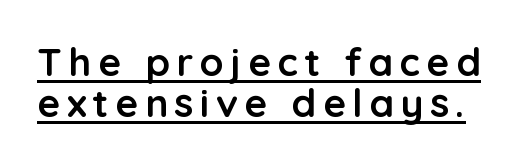
The image shows 39 px semibold sans-serif type, upright; set tight line spacing (1.05x), underlined; low stroke contrast and a medium x-height.
